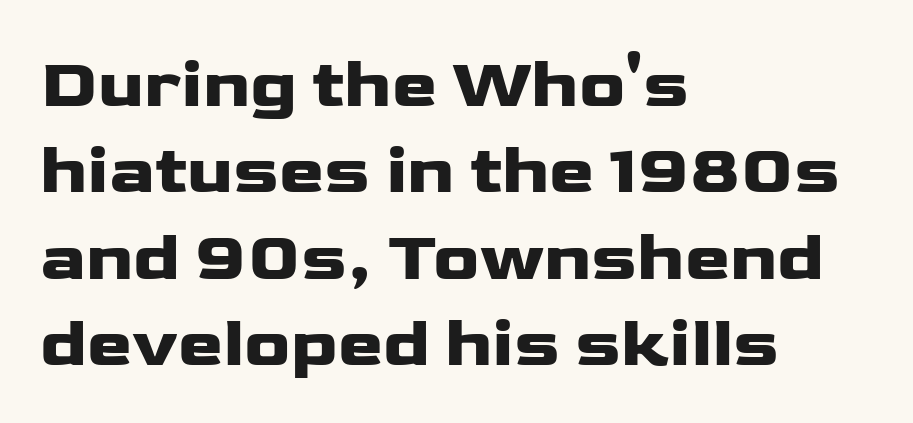
Think of a printed novel: that variable character pitch is what you see here. Descenders are the only things crossing below the line. Tracking value appears to be zero — textbook default spacing. In terms of leading, this rendering sits right in the middle. Typeset ragged right — the left edge is the straight one.
